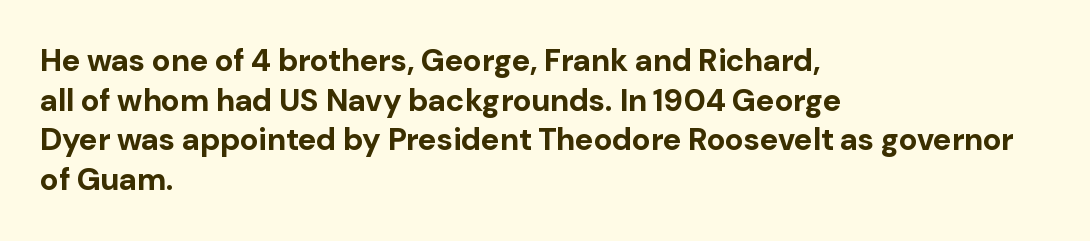
{"serif": "no", "italic": "no", "bold": "yes", "weight": "bold", "width": "normal", "stroke_contrast": "low", "x_height": "medium", "monospaced": "no", "underline": "no", "align": "left", "line_spacing": "normal", "line_spacing_ratio": 1.28, "letter_spacing": "normal", "letter_spacing_em": 0.0, "glyph_px": 31}
